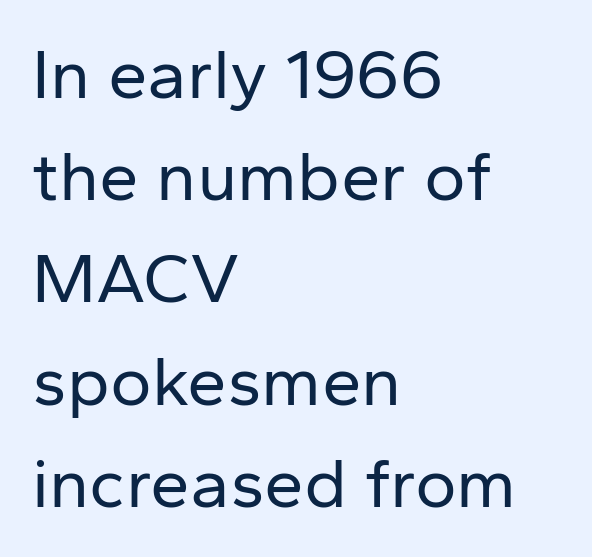
The image shows 71 px regular-weight sans-serif type, upright; set left-aligned, normal line spacing (1.44x), normal letter spacing, not underlined; low stroke contrast and a medium x-height.
